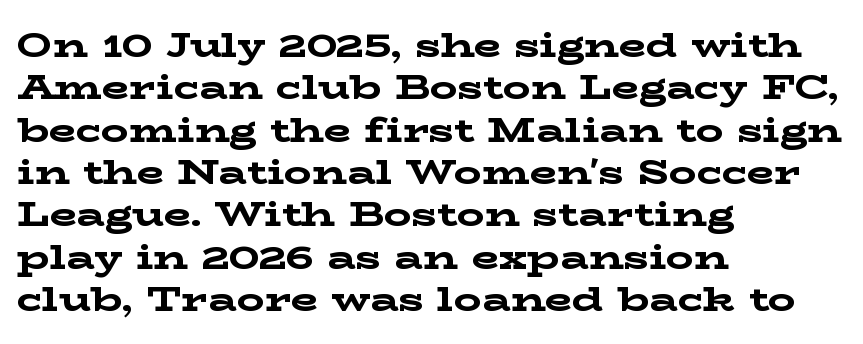
This sample has the flowing, uneven cadence of proportional lettering. The glyphs in this specimen are seriffed. Where is the straight margin? On the left. Stroke thickness is high; the sample reads as a true bold. Every stem runs plumb, perpendicular to the baseline.
